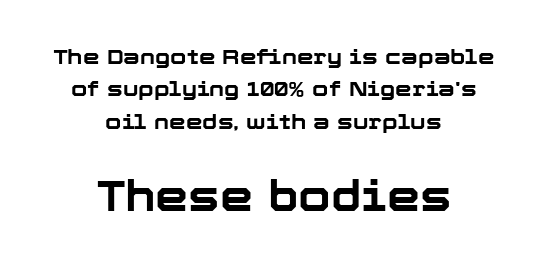
The image shows 42 px bold sans-serif type, upright; set centered, normal line spacing (1.54x), normal letter spacing, not underlined; the second (bottom) block is 2.0x larger; low stroke contrast and a medium x-height.
